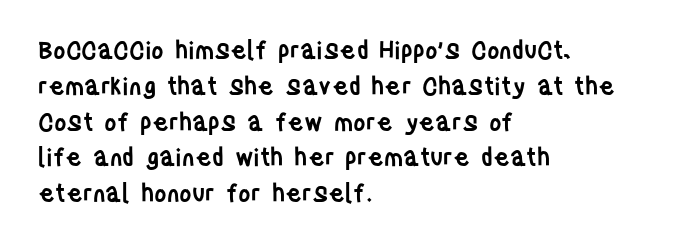
Q: Is the text bold? A: Semi-bold.
Q: Is the text italic (slanted)? A: No, it is upright.
Q: Is the text underlined? A: No.
Q: How is the paragraph aligned? A: Left-aligned.
Q: Is the spacing between letters normal or unusually wide? A: Normal.
Q: Is the spacing between lines tight, normal or loose? A: Normal.
